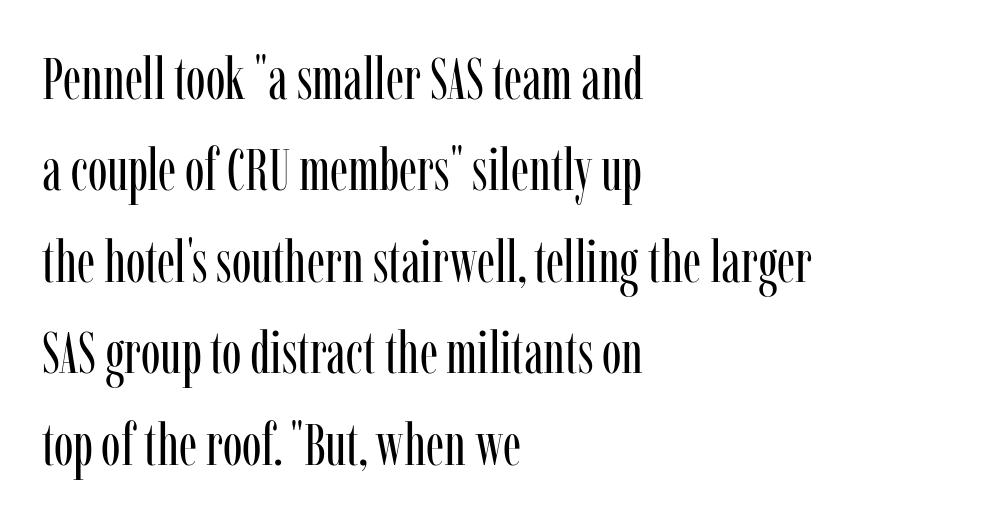
Q: Is the text bold? A: No.
Q: Is the text italic (slanted)? A: No, it is upright.
Q: Is the typeface a serif or a sans-serif typeface? A: Serif.
Q: Is the text underlined? A: No.
Q: How is the paragraph aligned? A: Left-aligned.
Q: Is the spacing between letters normal or unusually wide? A: Normal.
Q: Is the spacing between lines tight, normal or loose? A: Normal.
Q: Width (condensed, normal, or wide)? A: Condensed.
Q: Stroke contrast? A: Low.
Q: x-height? A: Medium.
Q: Monospaced? A: No.
